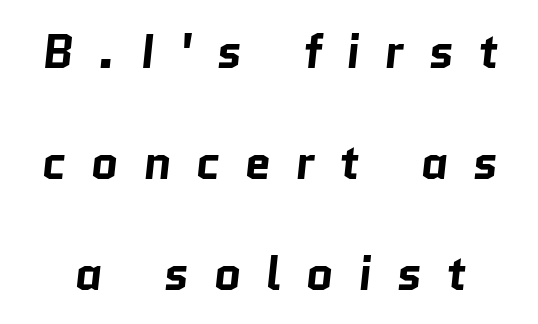
The image shows 48 px bold sans-serif type; set loose line spacing (2.31x), unusually wide letter spacing (+0.5 em), not underlined; low stroke contrast and a medium x-height.
